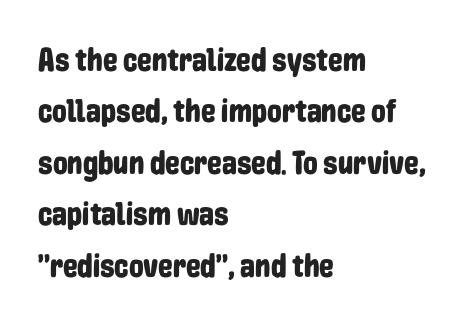
{"serif": "no", "italic": "no", "width": "condensed", "stroke_contrast": "low", "x_height": "medium", "monospaced": "no", "underline": "no", "align": "left", "line_spacing": "normal", "line_spacing_ratio": 1.56, "letter_spacing": "normal", "letter_spacing_em": 0.0, "glyph_px": 33}
